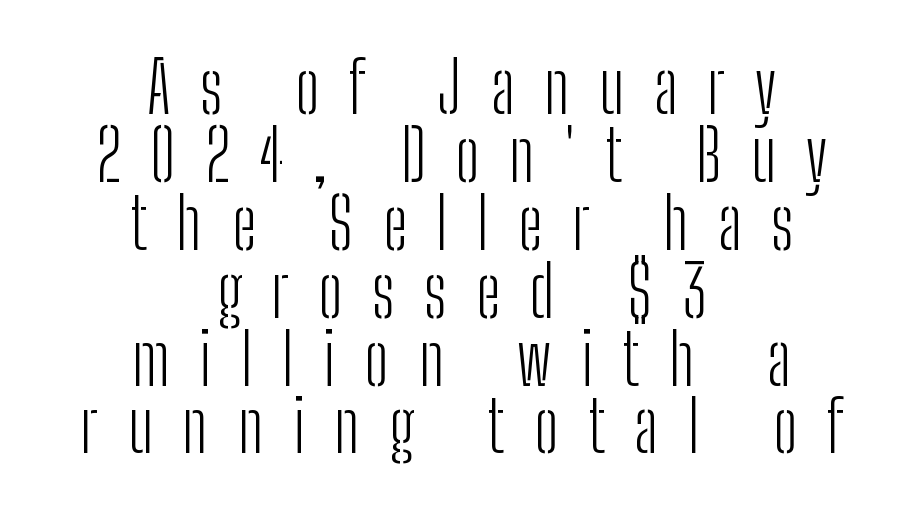
Q: Is the text bold? A: No.
Q: Is the text italic (slanted)? A: No, it is upright.
Q: Is the typeface a serif or a sans-serif typeface? A: Sans-serif.
Q: Is the text underlined? A: No.
Q: How is the paragraph aligned? A: Centered.
Q: Is the spacing between letters normal or unusually wide? A: Unusually wide.
Q: Is the spacing between lines tight, normal or loose? A: Tight.
Q: Width (condensed, normal, or wide)? A: Condensed.
Q: Stroke contrast? A: Low.
Q: x-height? A: Medium.
Q: Monospaced? A: No.
